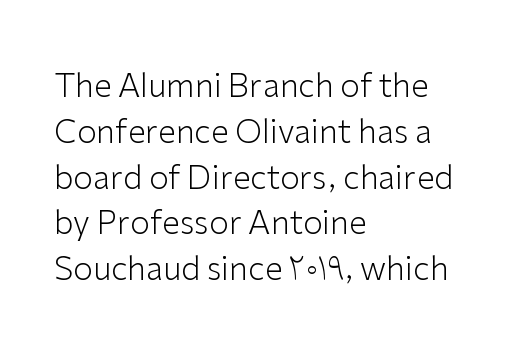
Q: Is the text bold? A: No.
Q: Is the text italic (slanted)? A: No, it is upright.
Q: Is the typeface a serif or a sans-serif typeface? A: Sans-serif.
Q: Is the text underlined? A: No.
Q: How is the paragraph aligned? A: Left-aligned.
Q: Is the spacing between letters normal or unusually wide? A: Normal.
Q: Is the spacing between lines tight, normal or loose? A: Normal.
Q: Width (condensed, normal, or wide)? A: Normal.
Q: Stroke contrast? A: Low.
Q: x-height? A: Medium.
Q: Monospaced? A: No.
